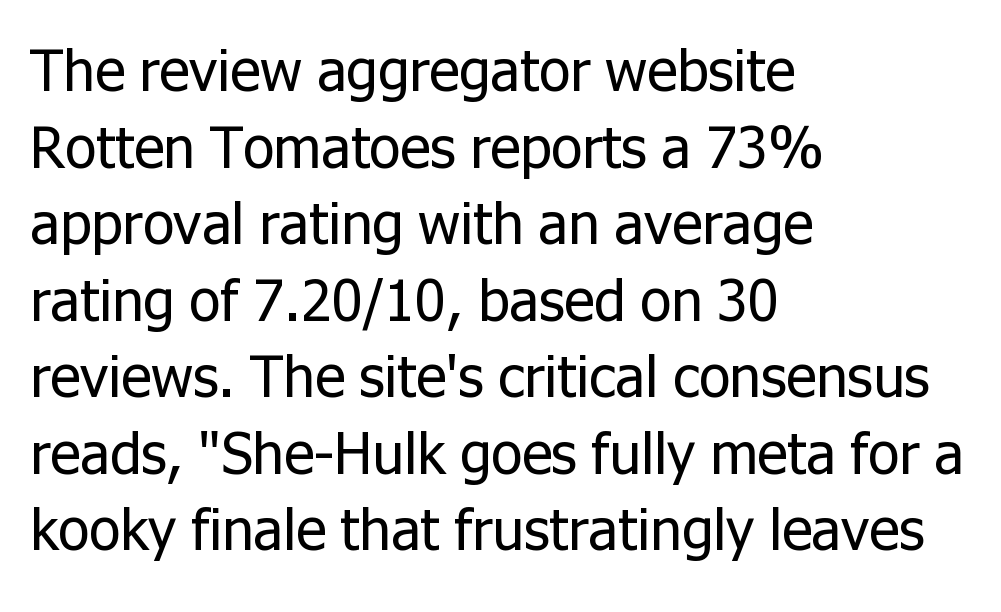
{"serif": "no", "italic": "no", "bold": "no", "weight": "regular", "width": "normal", "stroke_contrast": "low", "x_height": "medium", "monospaced": "no", "underline": "no", "align": "left", "line_spacing": "normal", "line_spacing_ratio": 1.32, "letter_spacing": "normal", "letter_spacing_em": 0.0, "glyph_px": 58}
